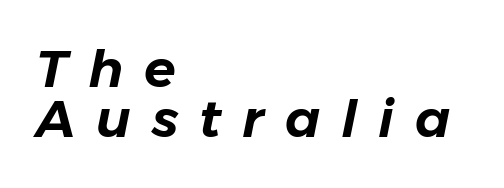
The image shows 52 px text type, italic (leaning right); set left-aligned, tight line spacing (0.97x), unusually wide letter spacing (+0.4 em), not underlined; low stroke contrast and a medium x-height.
